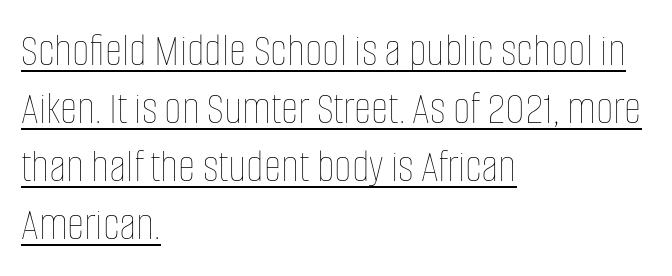
{"italic": "no", "bold": "no", "weight": "thin", "width": "condensed", "stroke_contrast": "low", "x_height": "large", "monospaced": "no", "underline": "yes", "align": "left", "line_spacing_ratio": 1.21, "letter_spacing": "normal", "letter_spacing_em": 0.0, "glyph_px": 48}
